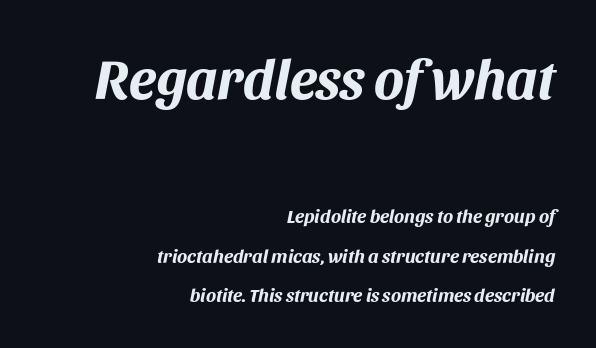
The image shows 56 px bold type, italic (leaning right); set right-aligned, loose line spacing (2.09x), normal letter spacing, not underlined; the first (top) block is 2.95x larger; medium stroke contrast and a large x-height.
